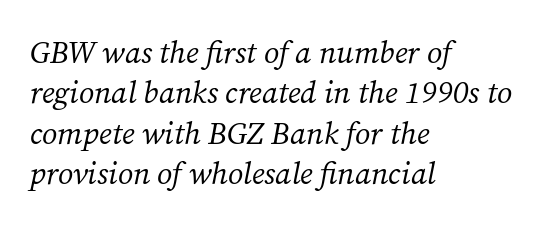
The image shows 31 px regular-weight serif type, italic (leaning right); set left-aligned, normal line spacing (1.3x), normal letter spacing, not underlined; medium stroke contrast and a medium x-height.
